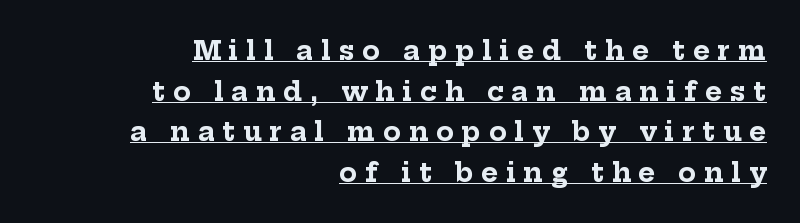
Q: Is the text bold? A: Yes.
Q: Is the text italic (slanted)? A: No, it is upright.
Q: Is the text underlined? A: Yes.
Q: How is the paragraph aligned? A: Right-aligned.
Q: Is the spacing between letters normal or unusually wide? A: Unusually wide.
Q: Is the spacing between lines tight, normal or loose? A: Normal.
